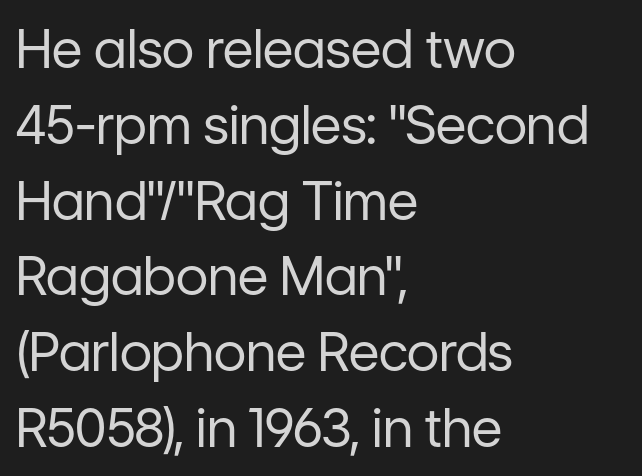
The image shows 53 px regular-weight sans-serif type, upright; set left-aligned, normal line spacing (1.43x), normal letter spacing, not underlined; low stroke contrast and a medium x-height.
